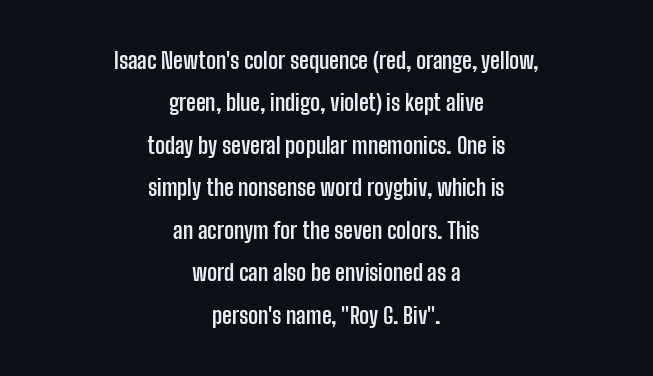
Q: Is the text bold? A: Yes.
Q: Is the text italic (slanted)? A: No, it is upright.
Q: Is the text underlined? A: No.
Q: How is the paragraph aligned? A: Centered.
Q: Is the spacing between letters normal or unusually wide? A: Normal.
Q: Is the spacing between lines tight, normal or loose? A: Loose.
